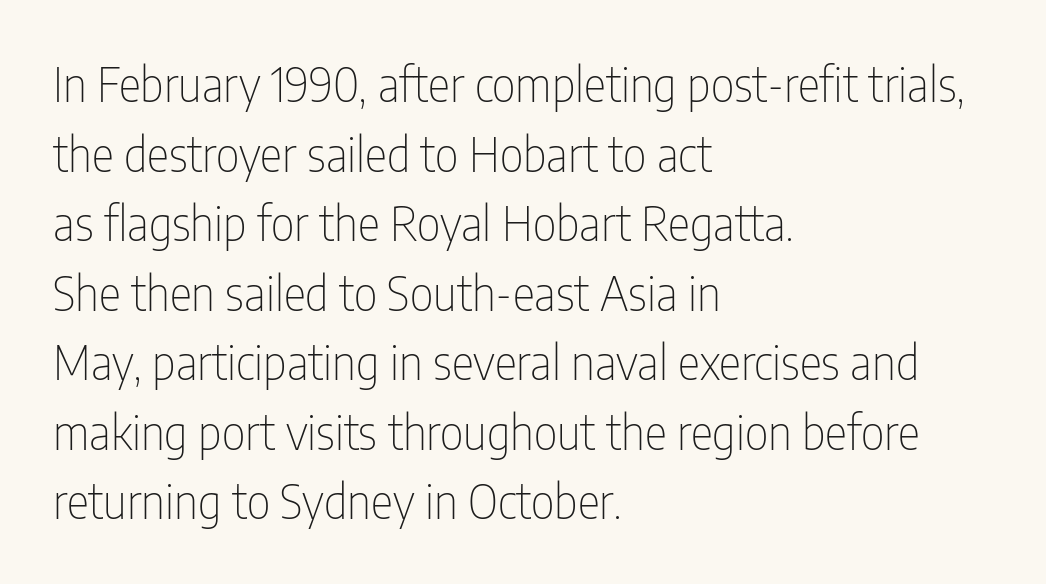
{"serif": "no", "italic": "no", "bold": "no", "weight": "thin", "width": "condensed", "stroke_contrast": "low", "x_height": "medium", "monospaced": "no", "underline": "no", "align": "left", "line_spacing": "normal", "line_spacing_ratio": 1.48, "letter_spacing": "normal", "letter_spacing_em": 0.0, "glyph_px": 47}
